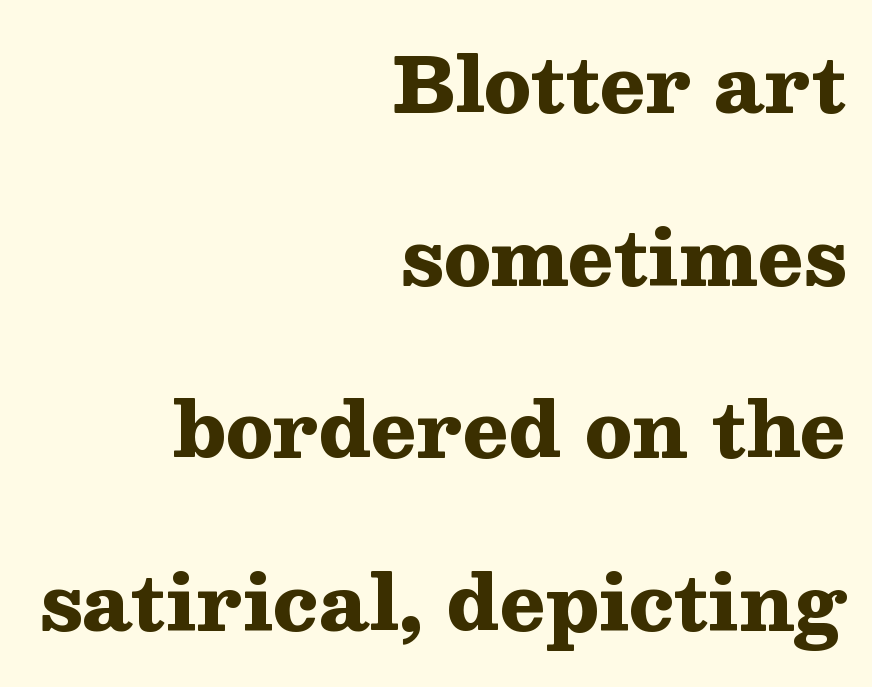
The setting favours the right margin, as signatures and pull-quotes sometimes do. Varying glyph widths throughout — classic text-font behaviour. You could call the tracking neutral — neither tight nor loose. Beneath every word, the page is bare. Loosely led — the rows are spread out.
